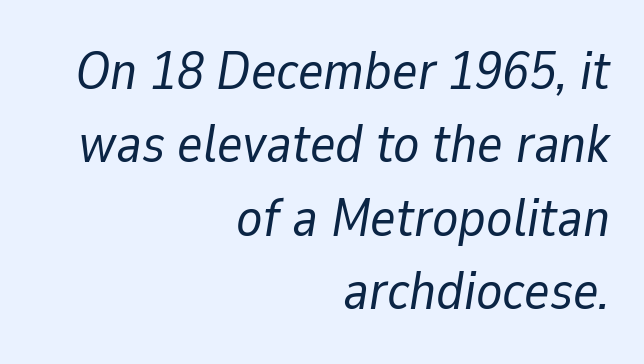
Q: Is the text bold? A: No.
Q: Is the text italic (slanted)? A: Yes, it leans right by about 9 degrees.
Q: Is the text underlined? A: No.
Q: How is the paragraph aligned? A: Right-aligned.
Q: Is the spacing between letters normal or unusually wide? A: Normal.
Q: Is the spacing between lines tight, normal or loose? A: Normal.
Q: Width (condensed, normal, or wide)? A: Normal.
Q: Stroke contrast? A: Low.
Q: x-height? A: Medium.
Q: Monospaced? A: No.
